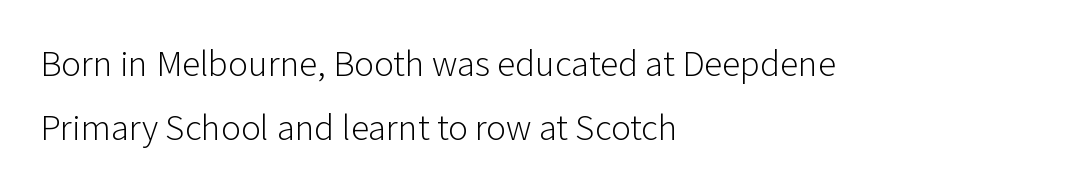
Q: Is the text bold? A: No.
Q: Is the text italic (slanted)? A: No, it is upright.
Q: Is the typeface a serif or a sans-serif typeface? A: Sans-serif.
Q: Is the text underlined? A: No.
Q: How is the paragraph aligned? A: Left-aligned.
Q: Is the spacing between letters normal or unusually wide? A: Normal.
Q: Width (condensed, normal, or wide)? A: Normal.
Q: Stroke contrast? A: Low.
Q: x-height? A: Medium.
Q: Monospaced? A: No.
